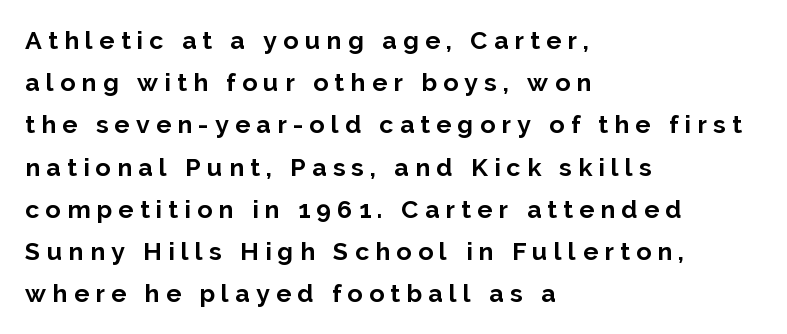
Plenty of ink on the page — the face is bold. Ascenders rise straight up at ninety degrees. These lines sit exactly where default settings would place them. Beneath every word, the page is bare. Teacher's note: observe the even left margin — that is flush-left alignment.
